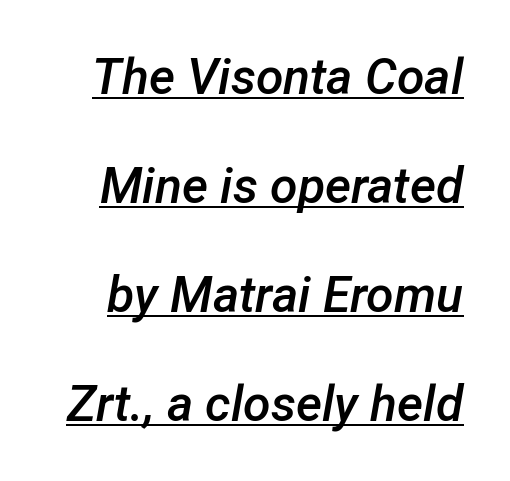
Q: Is the text bold? A: Semi-bold.
Q: Is the text italic (slanted)? A: Yes, it leans right by about 12 degrees.
Q: Is the text underlined? A: Yes.
Q: Is the spacing between letters normal or unusually wide? A: Normal.
Q: Is the spacing between lines tight, normal or loose? A: Loose.
Q: Width (condensed, normal, or wide)? A: Normal.
Q: Stroke contrast? A: Low.
Q: x-height? A: Medium.
Q: Monospaced? A: No.
